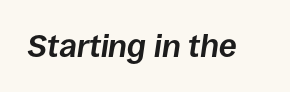
The image shows 32 px bold type, italic (leaning right); set normal letter spacing, not underlined; low stroke contrast and a large x-height.
